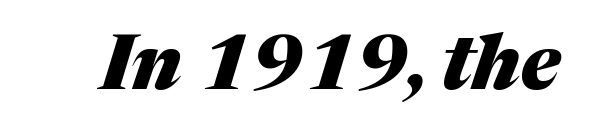
Q: Is the text bold? A: Yes.
Q: Is the text italic (slanted)? A: Yes, it leans right by about 17 degrees.
Q: Is the text underlined? A: No.
Q: Is the spacing between letters normal or unusually wide? A: Normal.
Q: Width (condensed, normal, or wide)? A: Normal.
Q: Stroke contrast? A: Medium.
Q: x-height? A: Medium.
Q: Monospaced? A: No.
